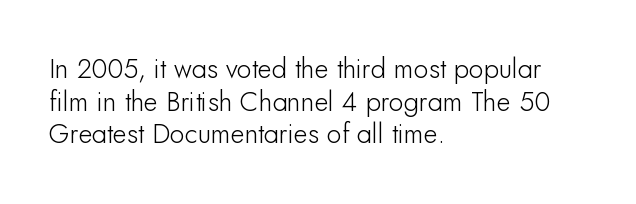
{"italic": "no", "underline": "no", "align": "left", "line_spacing_ratio": 1.21, "letter_spacing": "normal", "letter_spacing_em": 0.0, "glyph_px": 27}
